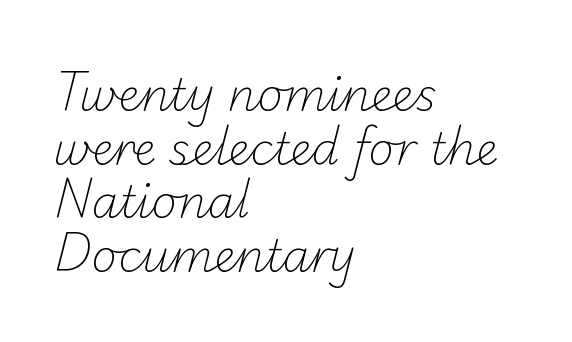
{"serif": "no", "bold": "no", "weight": "light", "width": "normal", "stroke_contrast": "low", "x_height": "small", "monospaced": "no", "underline": "no", "align": "left", "line_spacing_ratio": 1.22, "letter_spacing": "normal", "letter_spacing_em": 0.0, "glyph_px": 44}
